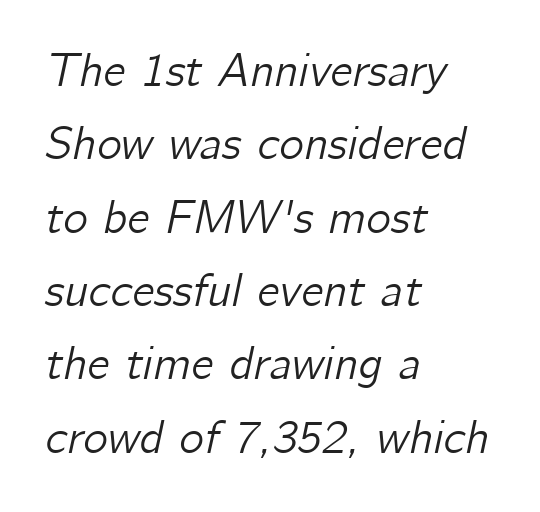
Q: Is the text italic (slanted)? A: Yes, it leans right by about 12 degrees.
Q: Is the text underlined? A: No.
Q: How is the paragraph aligned? A: Left-aligned.
Q: Is the spacing between letters normal or unusually wide? A: Normal.
Q: Is the spacing between lines tight, normal or loose? A: Normal.
Q: Width (condensed, normal, or wide)? A: Normal.
Q: Stroke contrast? A: Low.
Q: x-height? A: Medium.
Q: Monospaced? A: No.
